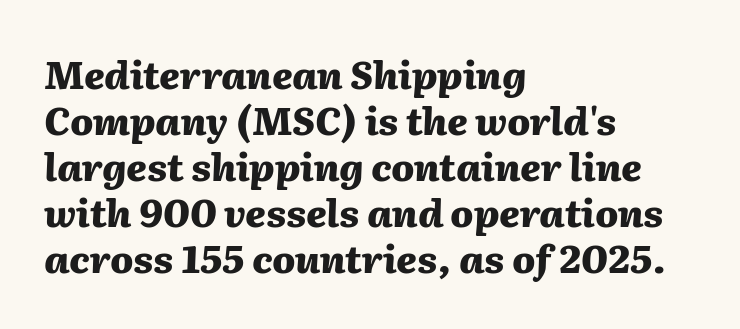
A classic flush-left, rag-right setting is used for this passage. Notice how the stems are inclined rather than vertical — that's the hallmark of italics. The letters sit at their default tracking, neither squeezed nor spread. Words float on clear page, feet unadorned. Varying glyph widths throughout — classic text-font behaviour. Weight: bold.
